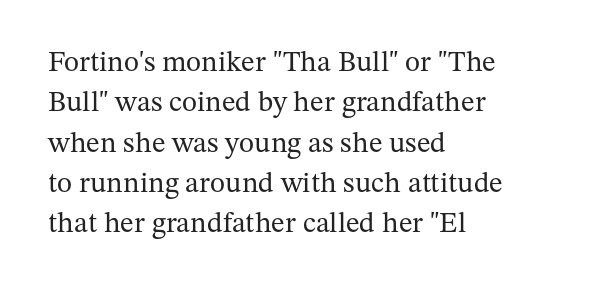
The image shows 29 px regular-weight serif type, upright; set left-aligned, normal line spacing (1.39x), normal letter spacing, not underlined; medium stroke contrast and a medium x-height.
